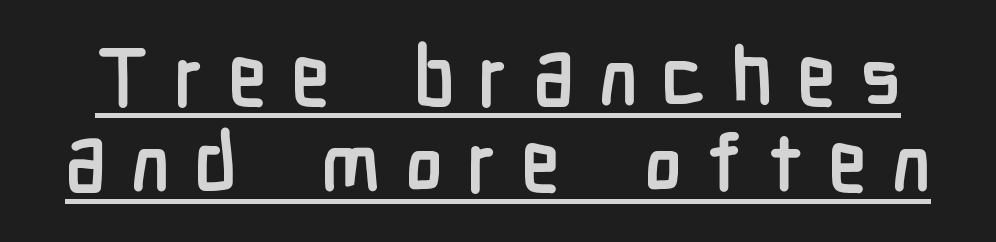
Vertical spacing — tight. Note the varied advance widths — an 'i' is clearly narrower than an 'm'. Rendered with straight, roman letterforms. The rendered words wear a rule along their underside. No feet cap the strokes, marking this as sans-serif type. Does the weight exceed regular? Yes, all the way to bold.
